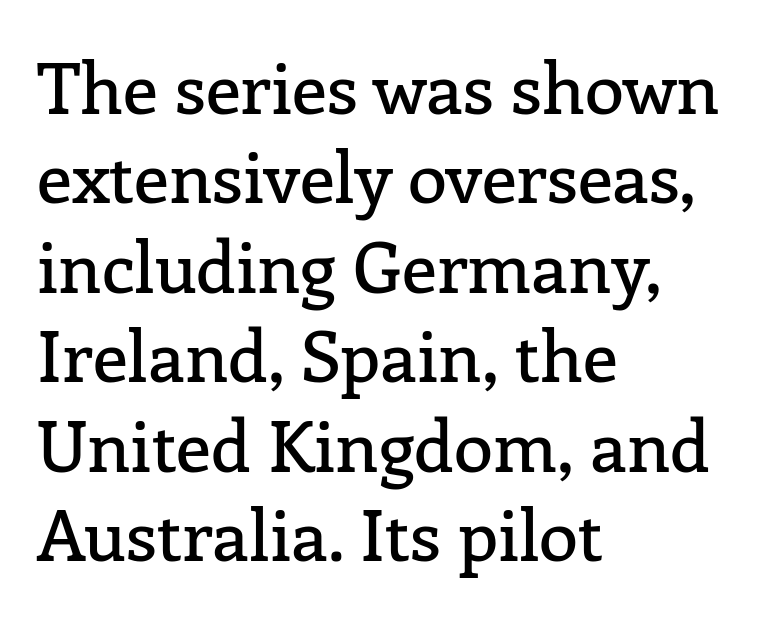
The space directly below the letters is spotless. Here the designer chose a conventional face with non-uniform glyph widths. A classic flush-left, rag-right setting is used for this passage. Summary of vertical rhythm: regular, with standard interline spacing. Nothing unusual about the tracking: characters are spaced as the font intends.
